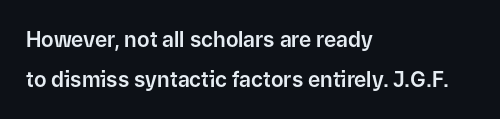
The image shows 21 px text type, upright; set left-aligned, line spacing 1.89x, normal letter spacing, not underlined.
